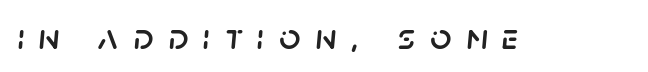
{"italic": "yes", "lean": "right", "slant_degrees": 5, "width": "normal", "stroke_contrast": "low", "x_height": "large", "monospaced": "no", "underline": "no", "letter_spacing": "wide", "letter_spacing_em": 0.4, "glyph_px": 37}
